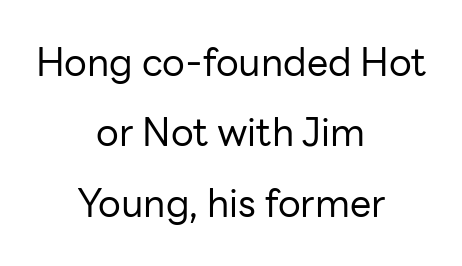
{"serif": "no", "italic": "no", "bold": "no", "weight": "regular", "width": "normal", "stroke_contrast": "low", "x_height": "medium", "monospaced": "no", "underline": "no", "align": "center", "line_spacing_ratio": 1.85, "letter_spacing": "normal", "letter_spacing_em": 0.0, "glyph_px": 38}
